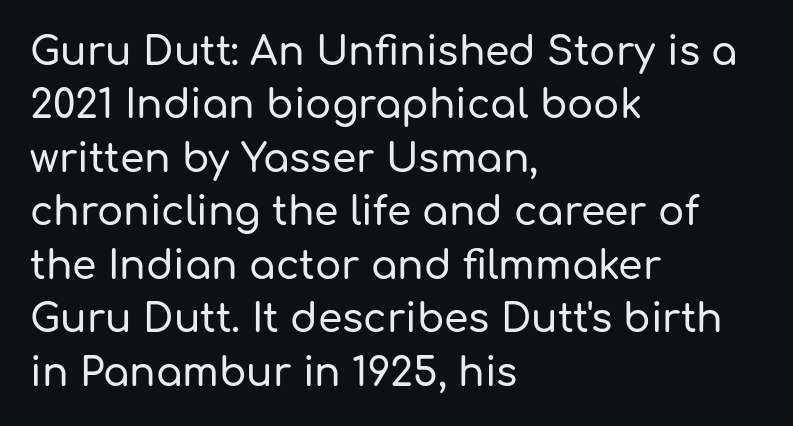
Rows of type keep a routine distance in the vertical direction. The paragraph has a hard left edge and a soft right edge. Classification — sans serif. Upright lettering throughout. Each letter keeps its own natural width here, so spacing adapts to shape.
